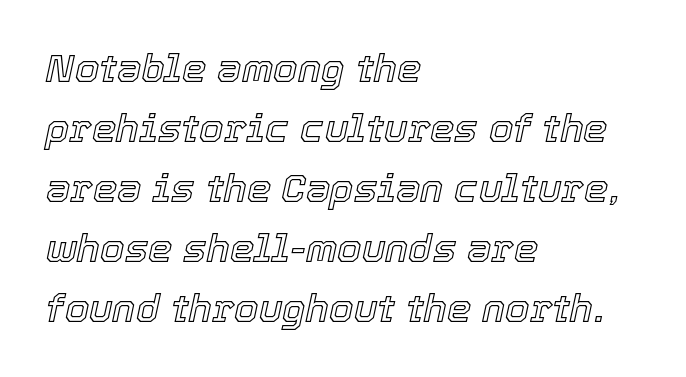
{"italic": "yes", "lean": "right", "slant_degrees": 12, "width": "normal", "x_height": "medium", "monospaced": "no", "underline": "no", "align": "left", "line_spacing": "normal", "line_spacing_ratio": 1.54, "letter_spacing": "normal", "letter_spacing_em": 0.0, "glyph_px": 39}
